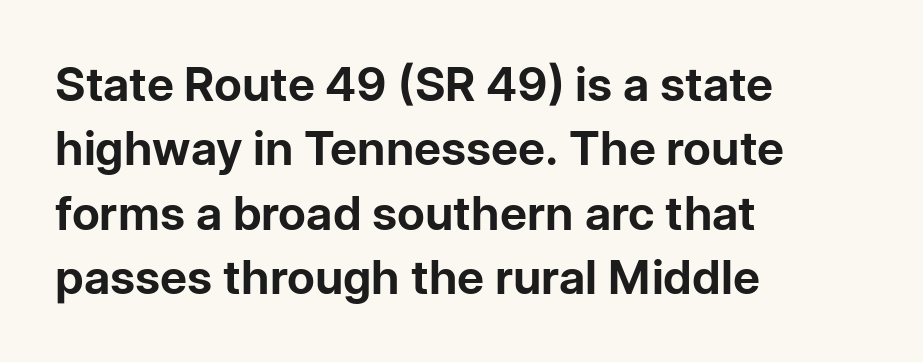
Designer's note — italics off, roman on. This rendering leaves character spacing at its baseline value. Each letter keeps its own natural width here, so spacing adapts to shape. Chunky letters — that's bold for sure. Typeset ragged right — the left edge is the straight one.
